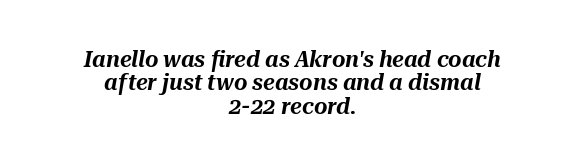
The image shows 23 px text type, italic (leaning right); set centered, tight line spacing (1.02x), normal letter spacing, not underlined.
